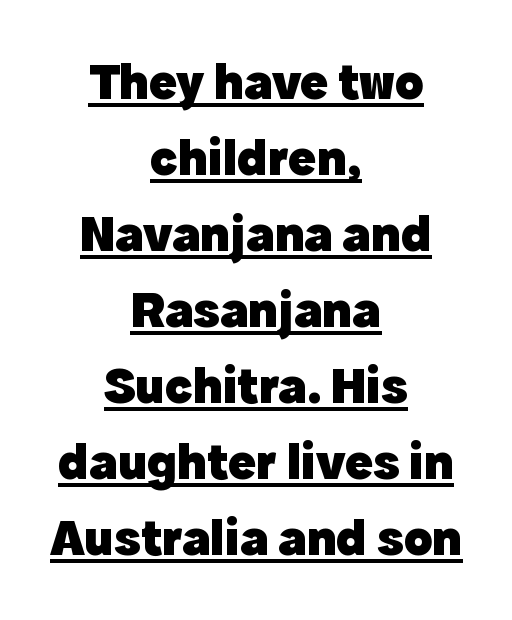
The image shows 52 px heavy sans-serif type, upright; set centered, normal line spacing (1.46x), normal letter spacing, underlined; a medium x-height.
